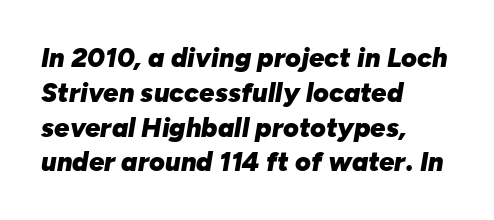
Q: Is the text bold? A: Yes.
Q: Is the text italic (slanted)? A: Yes, it leans right by about 10 degrees.
Q: Is the text underlined? A: No.
Q: How is the paragraph aligned? A: Left-aligned.
Q: Is the spacing between letters normal or unusually wide? A: Normal.
Q: Is the spacing between lines tight, normal or loose? A: Normal.
